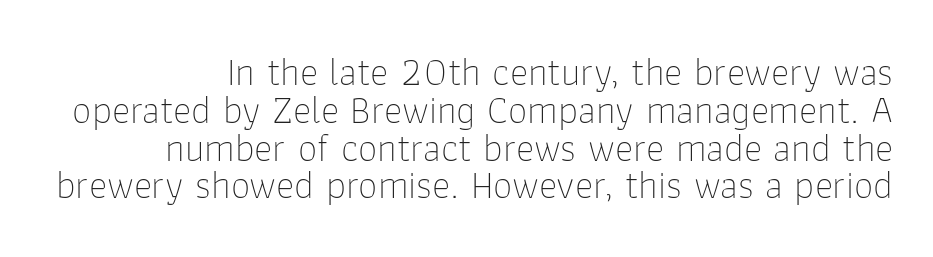
{"serif": "no", "italic": "no", "bold": "no", "weight": "thin", "width": "normal", "stroke_contrast": "low", "x_height": "medium", "monospaced": "no", "underline": "no", "align": "right", "line_spacing": "tight", "line_spacing_ratio": 0.97, "letter_spacing": "normal", "letter_spacing_em": 0.0, "glyph_px": 39}
